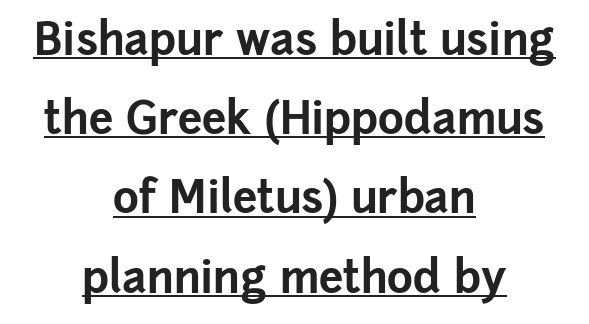
Font category for this specimen: sans-serif. The lines are quadded center. These words are printed bold, with thick strokes throughout. Proportional: the letters do not fall into vertical columns.
